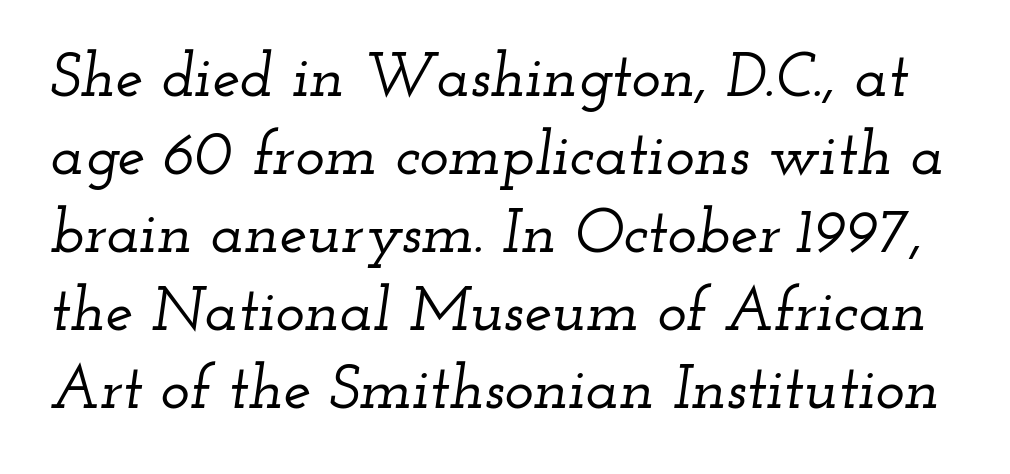
{"serif": "yes", "italic": "yes", "lean": "right", "slant_degrees": 12, "width": "wide", "stroke_contrast": "low", "x_height": "small", "monospaced": "no", "underline": "no", "line_spacing": "normal", "line_spacing_ratio": 1.26, "letter_spacing": "normal", "letter_spacing_em": 0.0, "glyph_px": 62}
